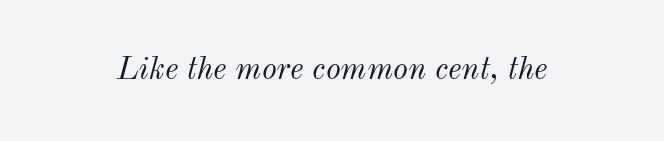
{"italic": "yes", "lean": "right", "slant_degrees": 12, "bold": "no", "weight": "light", "width": "normal", "stroke_contrast": "medium", "x_height": "small", "monospaced": "no", "underline": "no", "letter_spacing": "normal", "letter_spacing_em": 0.0, "glyph_px": 32}
